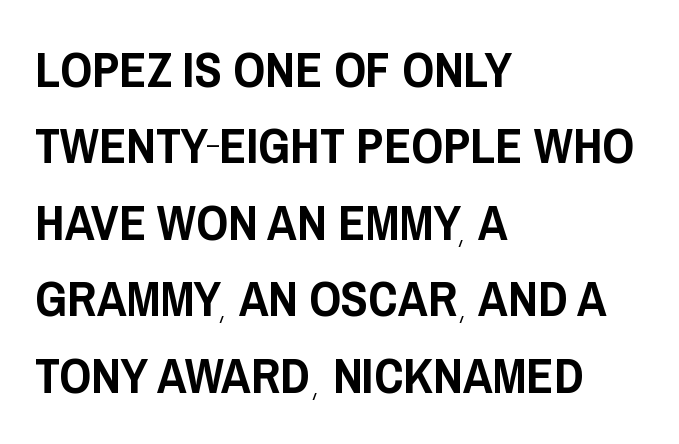
Look at the tracking — it's just the regular setting, nothing added. These lines are rendered in a variable-pitch font. Unlike italic type, these characters show no tilt at all. Each line starts at the same left margin while the right side varies. Stroke terminals: plain, sans-serif. Plain, unruled lines of type.
